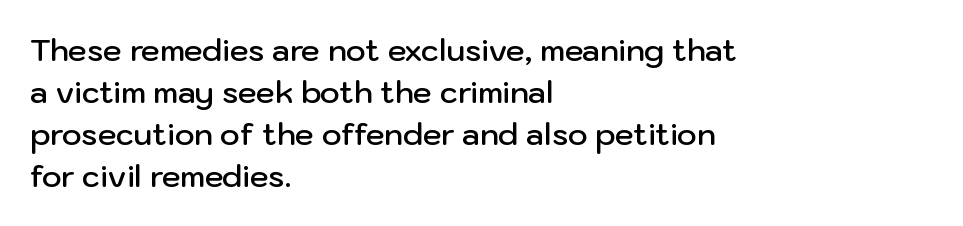
Q: Is the text bold? A: Semi-bold.
Q: Is the text italic (slanted)? A: No, it is upright.
Q: Is the typeface a serif or a sans-serif typeface? A: Sans-serif.
Q: Is the text underlined? A: No.
Q: How is the paragraph aligned? A: Left-aligned.
Q: Is the spacing between letters normal or unusually wide? A: Normal.
Q: Is the spacing between lines tight, normal or loose? A: Normal.
Q: Width (condensed, normal, or wide)? A: Normal.
Q: Stroke contrast? A: Low.
Q: x-height? A: Medium.
Q: Monospaced? A: No.
